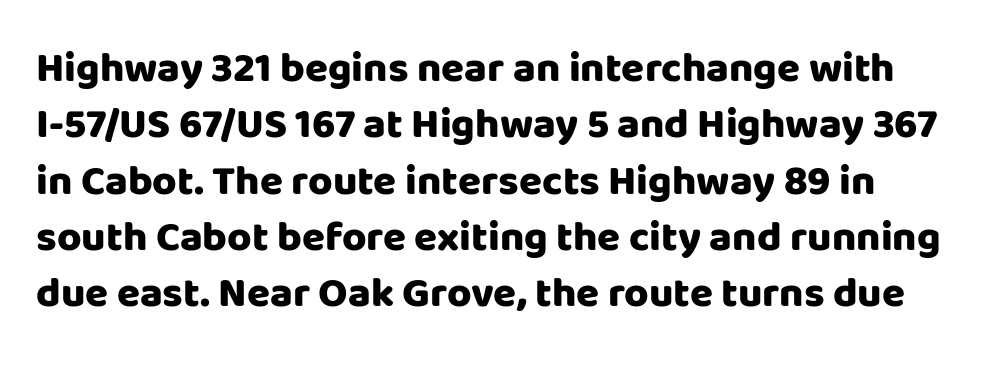
Look at the bottom of the vertical strokes: they stop flat, with no serifs. Just letters on the line, the space beneath them empty. The rendering keeps characters at their native spacing. Every letter is thick-stroked: bold, no question. Quick note: interline space is typical.
